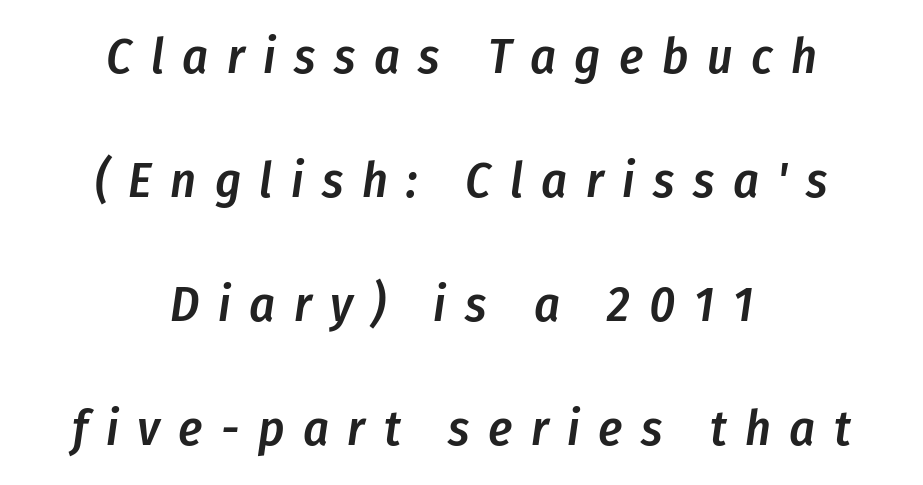
Q: Is the text bold? A: Semi-bold.
Q: Is the text italic (slanted)? A: Yes, it leans right by about 8 degrees.
Q: Is the text underlined? A: No.
Q: How is the paragraph aligned? A: Centered.
Q: Is the spacing between letters normal or unusually wide? A: Unusually wide.
Q: Is the spacing between lines tight, normal or loose? A: Loose.
Q: Width (condensed, normal, or wide)? A: Condensed.
Q: Stroke contrast? A: Low.
Q: x-height? A: Medium.
Q: Monospaced? A: No.
